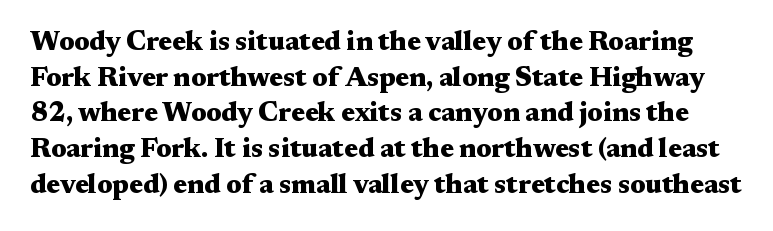
The image shows 27 px bold type, upright; set normal line spacing (1.32x), normal letter spacing, not underlined.
